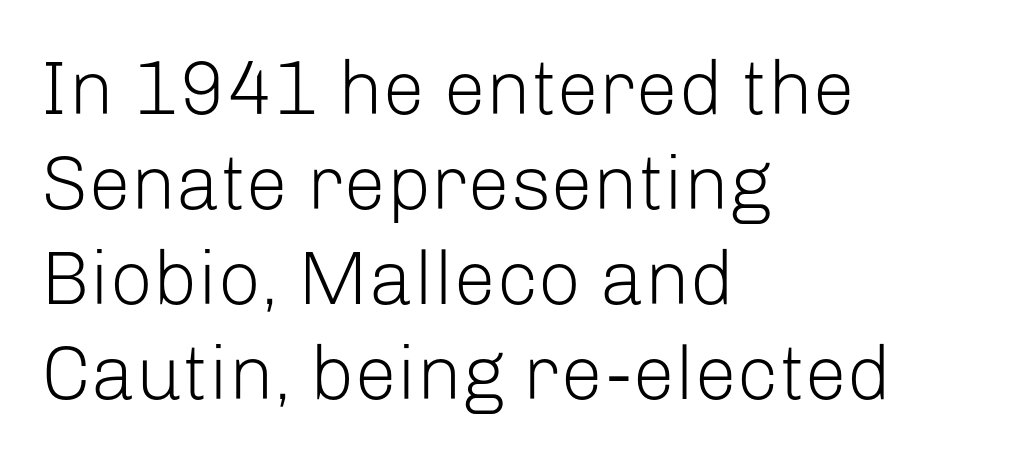
A bare baseline throughout the passage. In terms of letterform style, serifs are entirely absent. Here the glyphs are tracked normally, forming tight word shapes. Every stem runs plumb, perpendicular to the baseline. Does the copy run flush right? No — it runs flush left.
